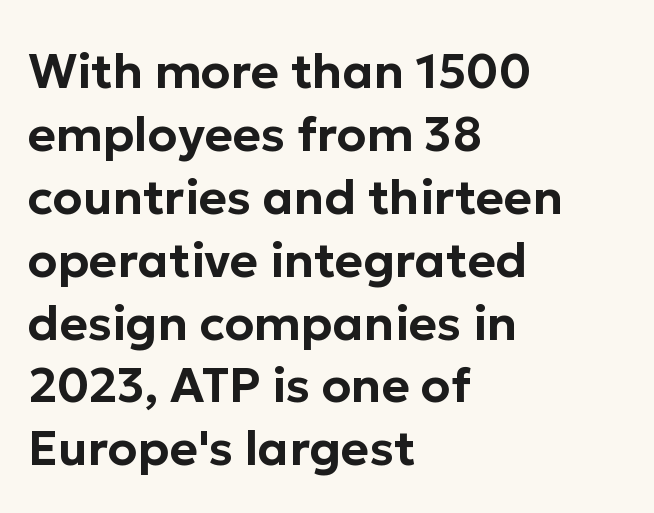
The image shows 48 px sans-serif type, upright; set left-aligned, normal line spacing (1.31x), normal letter spacing, not underlined; low stroke contrast and a medium x-height.
